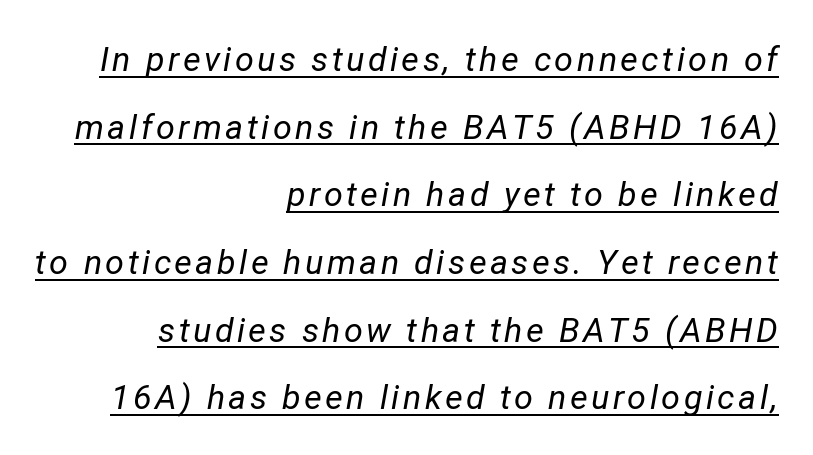
Q: Is the text bold? A: No.
Q: Is the text italic (slanted)? A: Yes, it leans right by about 12 degrees.
Q: Is the text underlined? A: Yes.
Q: How is the paragraph aligned? A: Right-aligned.
Q: Is the spacing between lines tight, normal or loose? A: Loose.
Q: Width (condensed, normal, or wide)? A: Normal.
Q: Stroke contrast? A: Low.
Q: x-height? A: Medium.
Q: Monospaced? A: No.
